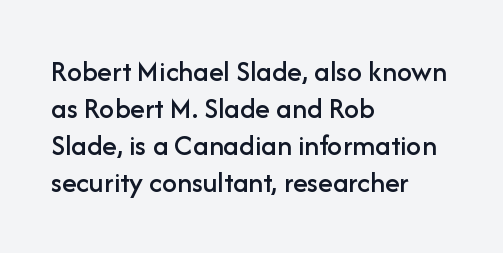
{"serif": "no", "italic": "no", "width": "normal", "stroke_contrast": "low", "x_height": "medium", "monospaced": "no", "underline": "no", "align": "left", "line_spacing_ratio": 1.23, "letter_spacing": "normal", "letter_spacing_em": 0.0, "glyph_px": 30}
